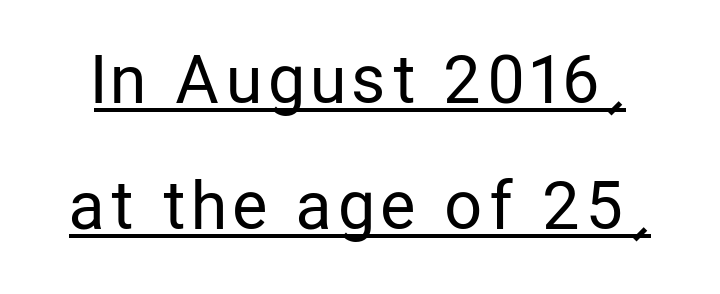
A typesetter would call this leading open, well beyond the default. No heavy texture on the line: the type isn't bold. The letters advance in unequal steps, a hallmark of proportional type. When letters stand straight like this, we call the style roman or upright. Check the space under the baseline: a stroke is drawn there.
